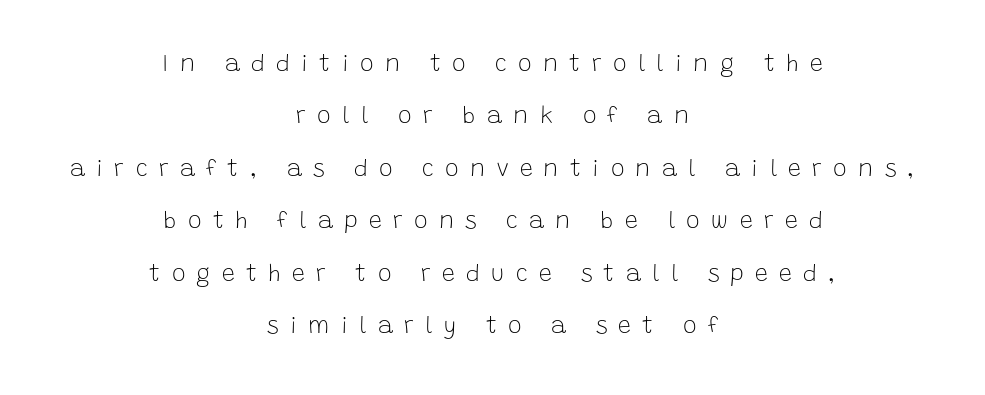
Q: Is the text bold? A: No.
Q: Is the text italic (slanted)? A: No, it is upright.
Q: Is the text underlined? A: No.
Q: How is the paragraph aligned? A: Centered.
Q: Is the spacing between letters normal or unusually wide? A: Unusually wide.
Q: Is the spacing between lines tight, normal or loose? A: Loose.
